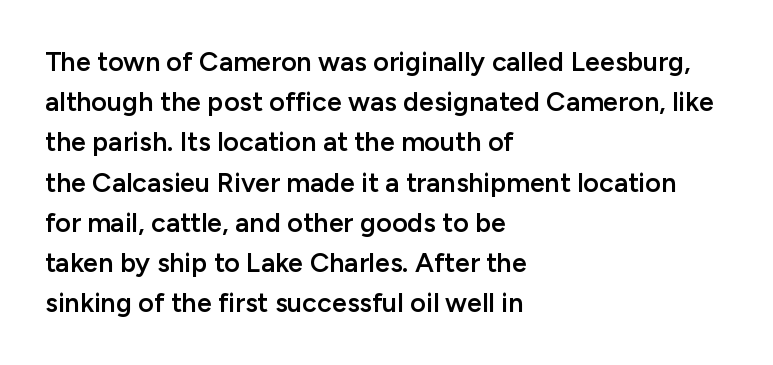
The paragraph has a hard left edge and a soft right edge. Nobody drew a line under any word here. Notice how descenders clear the ascenders below comfortably — that's standard leading. Its strokes are somewhat broadened, the hallmark of semibold type. The axis of the letterforms is exactly vertical. The letterforms sit shoulder to shoulder at normal distance.
